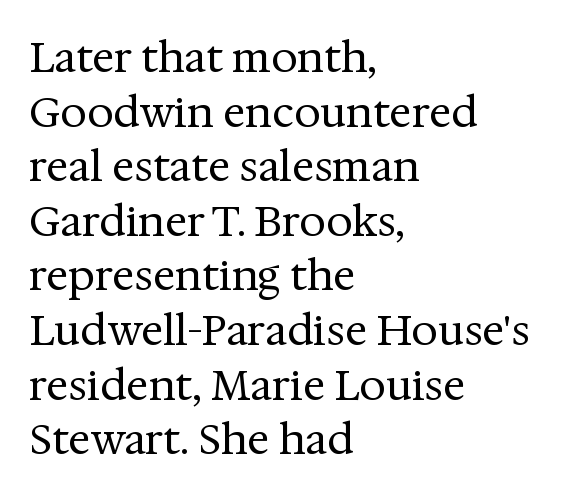
Q: Is the text bold? A: No.
Q: Is the text italic (slanted)? A: No, it is upright.
Q: Is the typeface a serif or a sans-serif typeface? A: Serif.
Q: Is the text underlined? A: No.
Q: How is the paragraph aligned? A: Left-aligned.
Q: Is the spacing between letters normal or unusually wide? A: Normal.
Q: Is the spacing between lines tight, normal or loose? A: Normal.
Q: Width (condensed, normal, or wide)? A: Normal.
Q: Stroke contrast? A: Medium.
Q: x-height? A: Medium.
Q: Monospaced? A: No.
